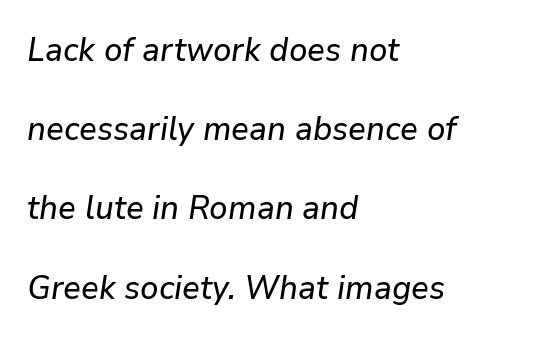
Letter spacing: default. Quick note: interline space is abundant. The space directly below the letters is spotless. Looks like regular typesetting: each glyph gets only the width it needs. The passage shown leans; its letterforms are oblique. If you drew a ruler down the left edge, every line would touch it.
